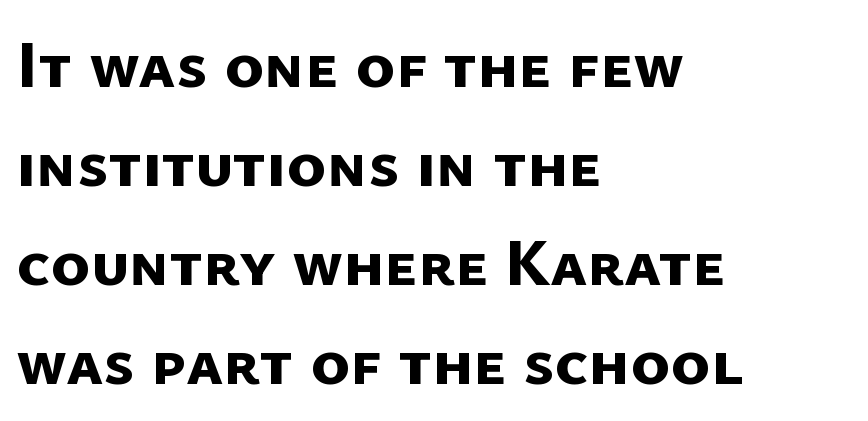
The image shows 67 px bold sans-serif type; set left-aligned, normal line spacing (1.48x), normal letter spacing, not underlined; low stroke contrast and a medium x-height.
